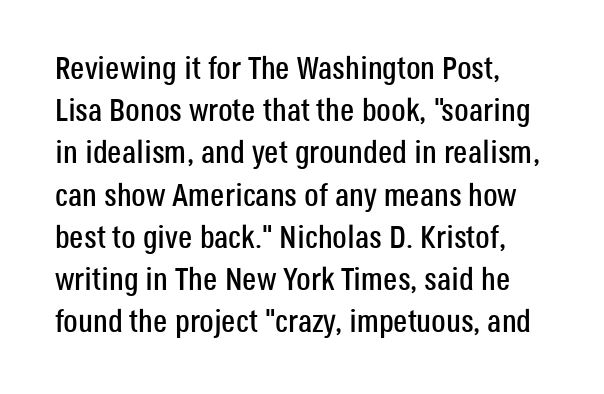
Quick note: interline space is typical. You can tell it's not italic because the verticals are truly vertical. No feet cap the strokes, marking this as sans-serif type. Compared with typical body copy, the letter spacing here is the same. Looks like regular typesetting: each glyph gets only the width it needs.
